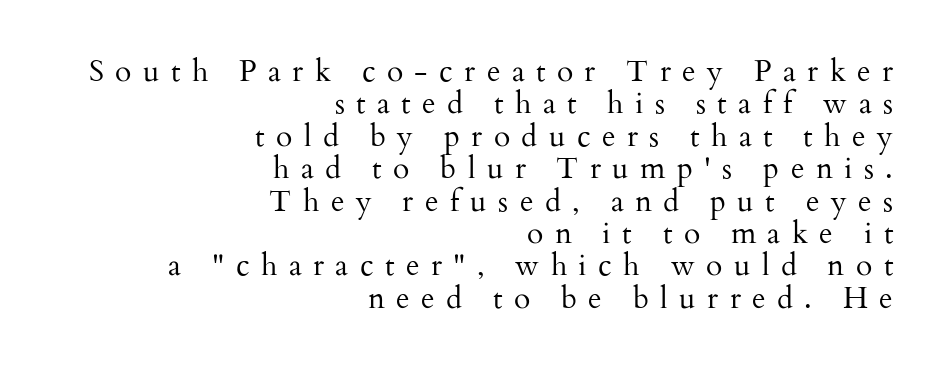
Q: Is the text bold? A: No.
Q: Is the text italic (slanted)? A: No, it is upright.
Q: Is the typeface a serif or a sans-serif typeface? A: Serif.
Q: Is the text underlined? A: No.
Q: How is the paragraph aligned? A: Right-aligned.
Q: Is the spacing between letters normal or unusually wide? A: Unusually wide.
Q: Is the spacing between lines tight, normal or loose? A: Tight.
Q: Width (condensed, normal, or wide)? A: Normal.
Q: Stroke contrast? A: Medium.
Q: x-height? A: Small.
Q: Monospaced? A: No.
